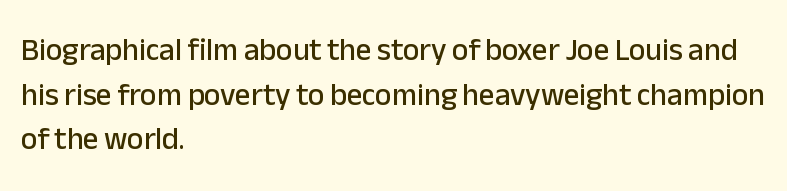
{"serif": "no", "italic": "no", "width": "normal", "stroke_contrast": "low", "x_height": "medium", "monospaced": "no", "underline": "no", "align": "left", "line_spacing": "normal", "line_spacing_ratio": 1.44, "letter_spacing": "normal", "letter_spacing_em": 0.0, "glyph_px": 31}
